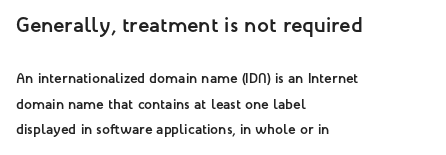
The strokes are fattened all the way to bold. Here the first block reads like a headline and the second like body copy. The axis of the letterforms is exactly vertical. Each word holds together tightly as a unit, with standard inter-letter gaps. A clean baseline with only descenders dipping below it.
